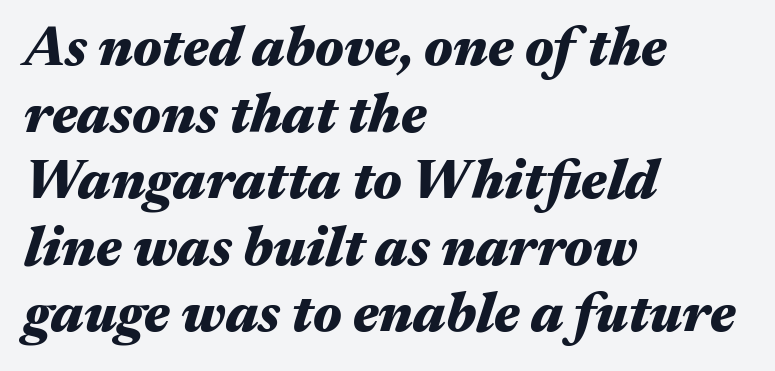
{"italic": "yes", "lean": "right", "slant_degrees": 17, "bold": "yes", "weight": "heavy", "width": "wide", "stroke_contrast": "medium", "x_height": "medium", "monospaced": "no", "underline": "no", "align": "left", "line_spacing_ratio": 1.21, "letter_spacing": "normal", "letter_spacing_em": 0.0, "glyph_px": 55}
